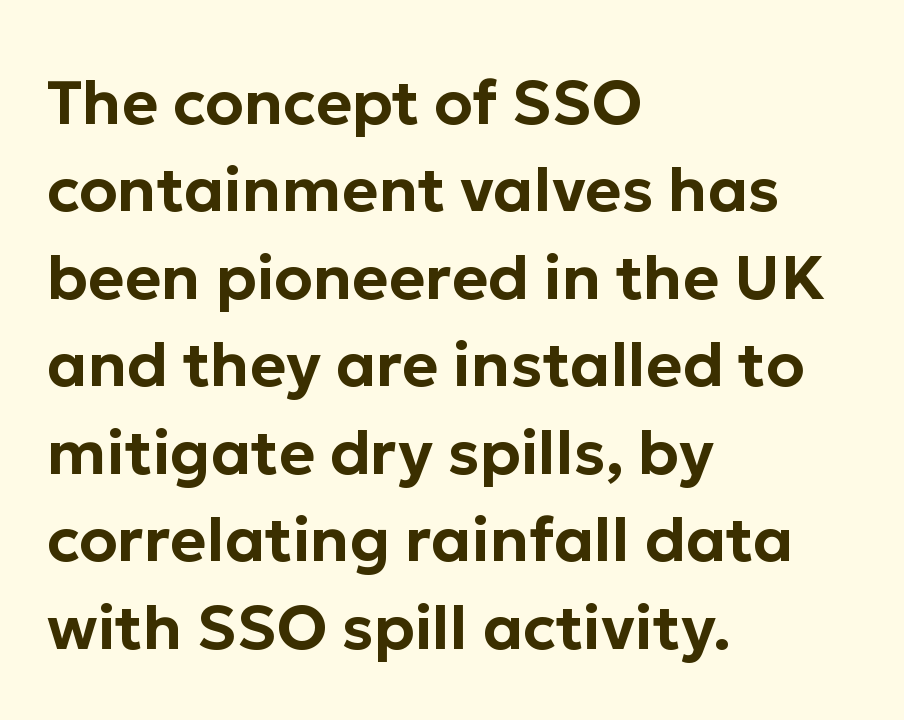
The image shows 62 px sans-serif type, upright; set left-aligned, normal line spacing (1.41x), normal letter spacing, not underlined; low stroke contrast and a medium x-height.
